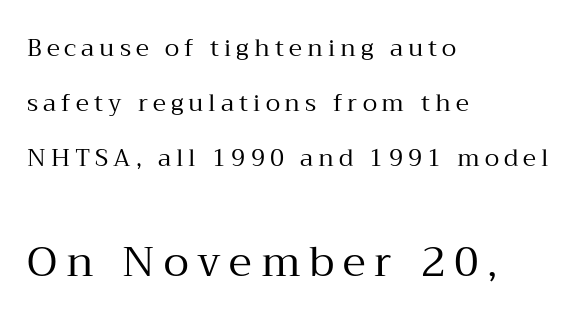
Q: Is the text bold? A: No.
Q: Is the text italic (slanted)? A: No, it is upright.
Q: Is the typeface a serif or a sans-serif typeface? A: Serif.
Q: Is the text underlined? A: No.
Q: How is the paragraph aligned? A: Left-aligned.
Q: Is the spacing between letters normal or unusually wide? A: Unusually wide.
Q: Is the spacing between lines tight, normal or loose? A: Loose.
Q: Which block of text is set in a larger size, the first (top) or the second (bottom)? A: The second (bottom) one.
Q: Width (condensed, normal, or wide)? A: Normal.
Q: Stroke contrast? A: Medium.
Q: x-height? A: Medium.
Q: Monospaced? A: No.
